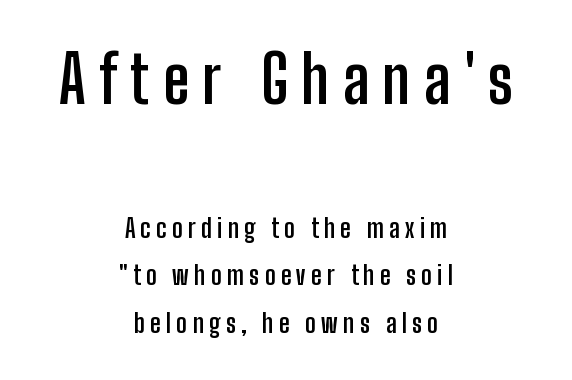
{"serif": "no", "italic": "no", "bold": "yes", "weight": "semibold", "width": "condensed", "stroke_contrast": "low", "x_height": "medium", "monospaced": "no", "underline": "no", "align": "center", "line_spacing_ratio": 1.84, "letter_spacing": "wide", "letter_spacing_em": 0.2, "larger_block": "first", "size_ratio": 2.5, "glyph_px": 65}
